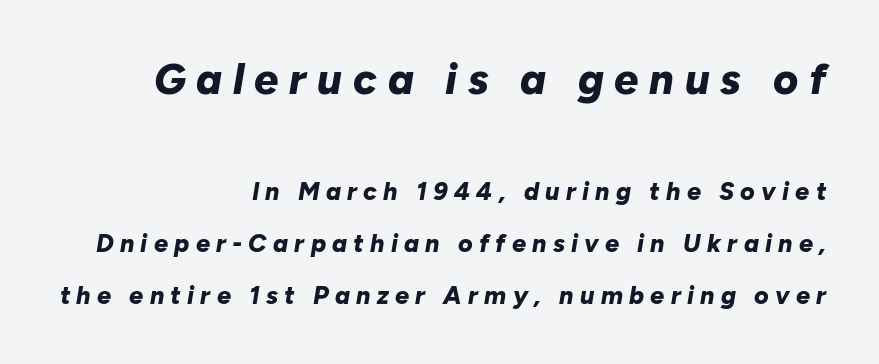
Q: Is the text bold? A: Yes.
Q: Is the text italic (slanted)? A: Yes, it leans right by about 10 degrees.
Q: Is the text underlined? A: No.
Q: How is the paragraph aligned? A: Right-aligned.
Q: Is the spacing between letters normal or unusually wide? A: Unusually wide.
Q: Is the spacing between lines tight, normal or loose? A: Loose.
Q: Which block of text is set in a larger size, the first (top) or the second (bottom)? A: The first (top) one.
Q: Width (condensed, normal, or wide)? A: Normal.
Q: Stroke contrast? A: Low.
Q: x-height? A: Medium.
Q: Monospaced? A: No.
